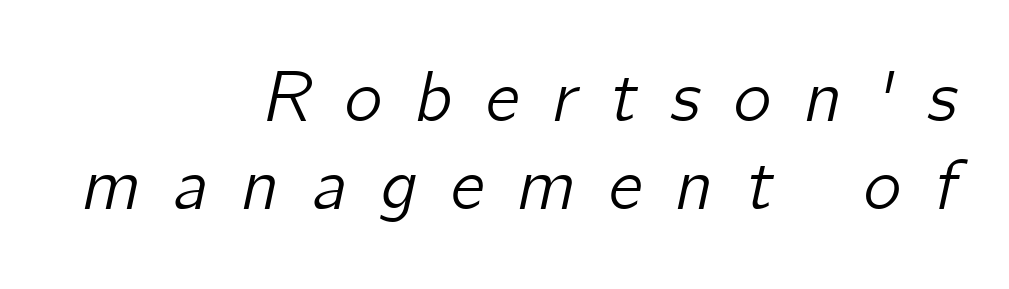
The rendering inserts visible extra space after every character. Is the type slanted? Yes — the strokes lean at a clear angle. Horizontal alignment here is rightward, an uncommon choice for prose. Type without underlining. Is this a fixed-width face? No — the glyphs have proportional, varying widths.
